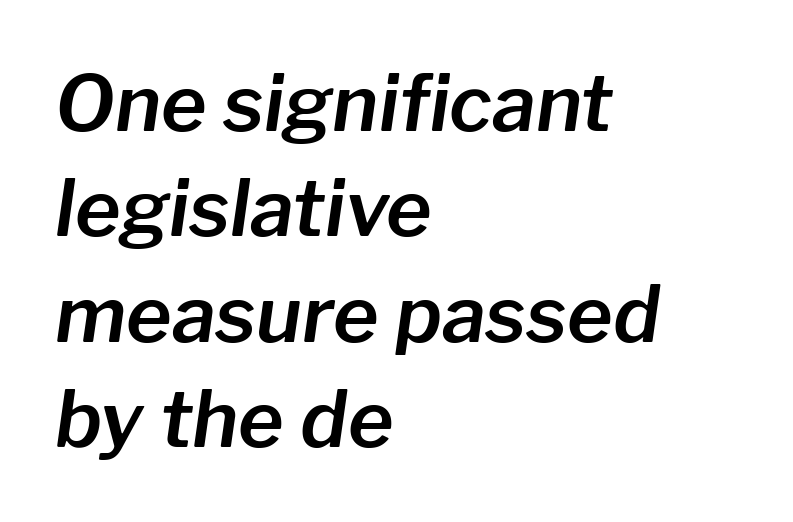
The image shows 78 px text type, italic (leaning right); set left-aligned, normal line spacing (1.35x), normal letter spacing, not underlined; low stroke contrast and a medium x-height.
